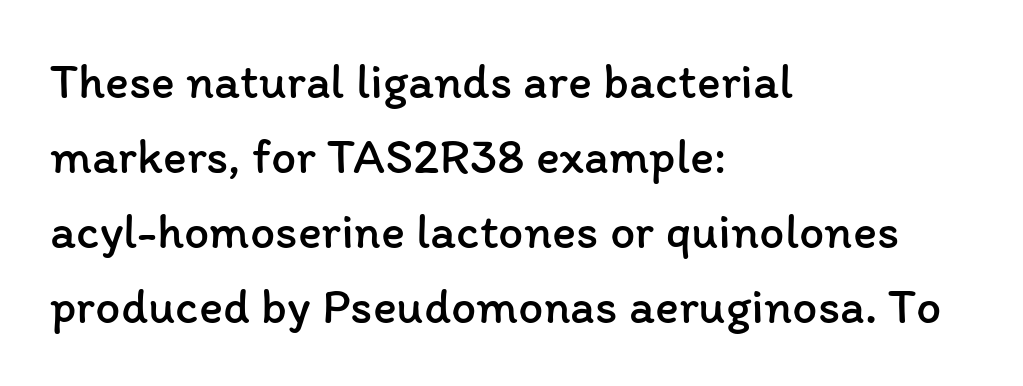
{"italic": "no", "bold": "no", "weight": "regular", "width": "normal", "stroke_contrast": "low", "x_height": "medium", "monospaced": "no", "underline": "no", "align": "left", "line_spacing": "normal", "line_spacing_ratio": 1.5, "letter_spacing": "normal", "letter_spacing_em": 0.0, "glyph_px": 50}
